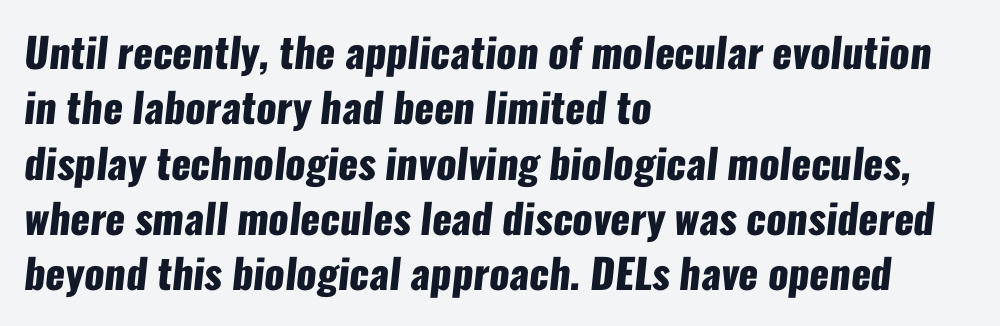
{"serif": "no", "bold": "yes", "weight": "heavy", "width": "condensed", "stroke_contrast": "low", "x_height": "medium", "monospaced": "no", "underline": "no", "align": "left", "line_spacing": "normal", "line_spacing_ratio": 1.35, "letter_spacing": "normal", "letter_spacing_em": 0.0, "glyph_px": 41}
